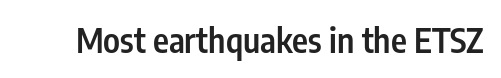
Q: Is the text bold? A: Semi-bold.
Q: Is the text italic (slanted)? A: No, it is upright.
Q: Is the typeface a serif or a sans-serif typeface? A: Sans-serif.
Q: Is the text underlined? A: No.
Q: Is the spacing between letters normal or unusually wide? A: Normal.
Q: Width (condensed, normal, or wide)? A: Condensed.
Q: Stroke contrast? A: Low.
Q: x-height? A: Medium.
Q: Monospaced? A: No.
